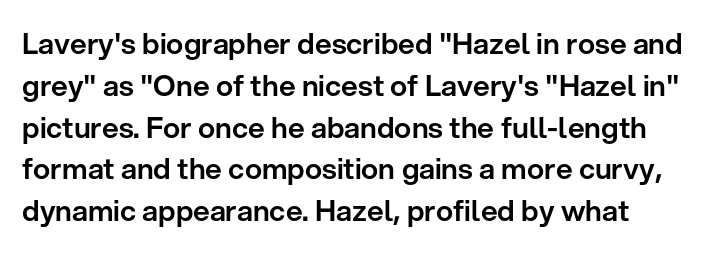
Each letter keeps its own natural width here, so spacing adapts to shape. Students, observe: this is what conventionally led text looks like. Observe the ordinary spacing: letters are neighbours, not strangers. This sample uses an upright cut, with every glyph sitting square on the baseline.
